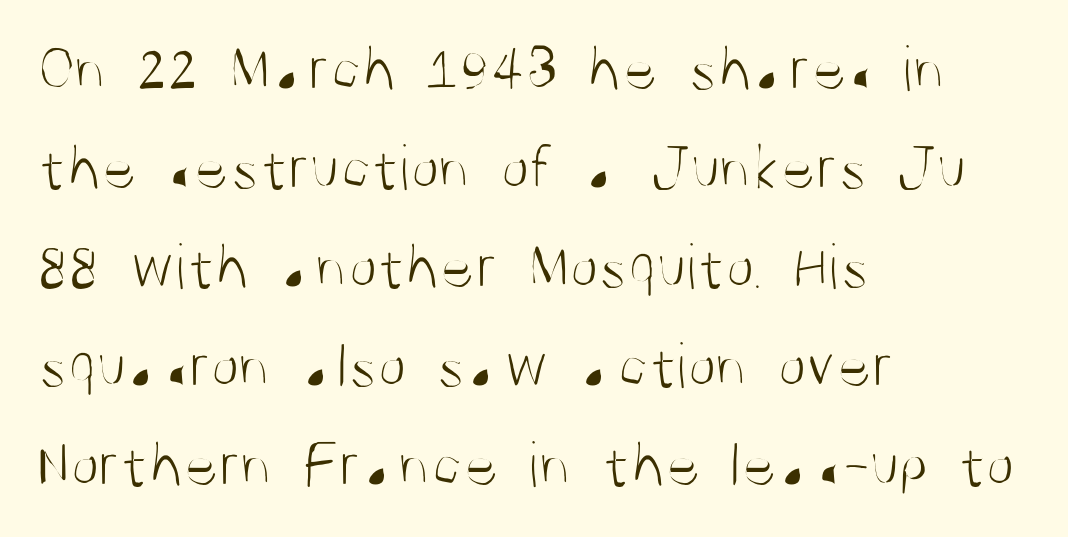
{"serif": "no", "italic": "no", "bold": "no", "weight": "light", "width": "condensed", "stroke_contrast": "medium", "x_height": "large", "monospaced": "no", "underline": "no", "align": "left", "line_spacing": "normal", "line_spacing_ratio": 1.5, "letter_spacing": "normal", "letter_spacing_em": 0.0, "glyph_px": 66}
